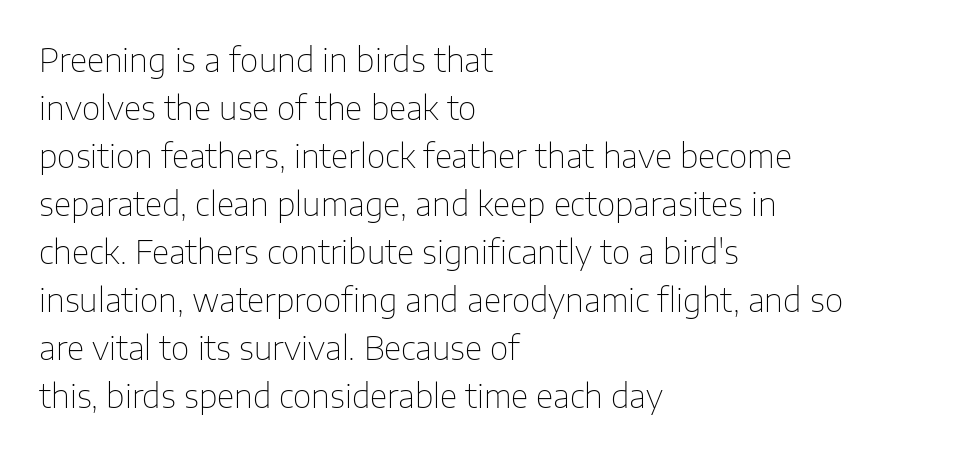
The ragged edge is on the right, which tells us the setting is flush left. The weight would be labelled regular, book, light, or lighter still. Does extra space separate the letters? No, they use regular spacing. Note: no serifs on the glyphs. Posture: vertical. Proportional: the letters do not fall into vertical columns.
